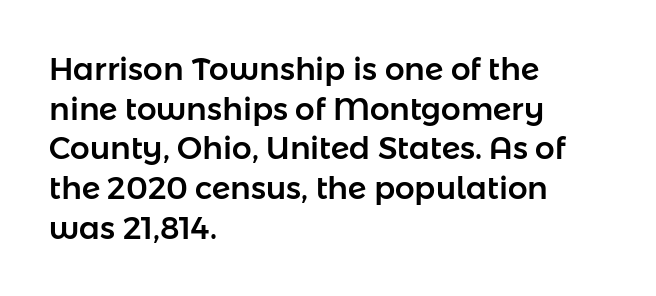
Q: Is the text italic (slanted)? A: No, it is upright.
Q: Is the typeface a serif or a sans-serif typeface? A: Sans-serif.
Q: Is the text underlined? A: No.
Q: How is the paragraph aligned? A: Left-aligned.
Q: Is the spacing between letters normal or unusually wide? A: Normal.
Q: Is the spacing between lines tight, normal or loose? A: Normal.
Q: Width (condensed, normal, or wide)? A: Normal.
Q: Stroke contrast? A: Low.
Q: x-height? A: Medium.
Q: Monospaced? A: No.
